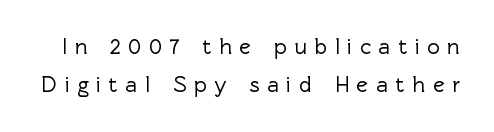
The image shows 22 px text type, upright; set line spacing 1.75x, unusually wide letter spacing (+0.35 em), not underlined.
